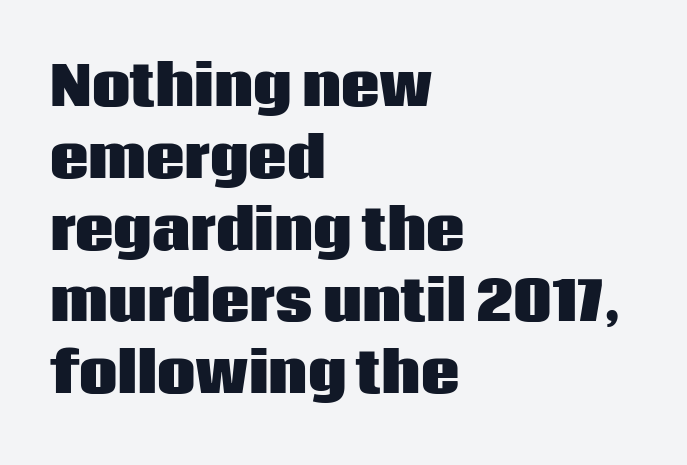
Q: Is the text bold? A: Yes.
Q: Is the text italic (slanted)? A: No, it is upright.
Q: Is the typeface a serif or a sans-serif typeface? A: Sans-serif.
Q: Is the text underlined? A: No.
Q: How is the paragraph aligned? A: Left-aligned.
Q: Is the spacing between letters normal or unusually wide? A: Normal.
Q: Is the spacing between lines tight, normal or loose? A: Normal.
Q: Width (condensed, normal, or wide)? A: Normal.
Q: Stroke contrast? A: Low.
Q: x-height? A: Large.
Q: Monospaced? A: No.
